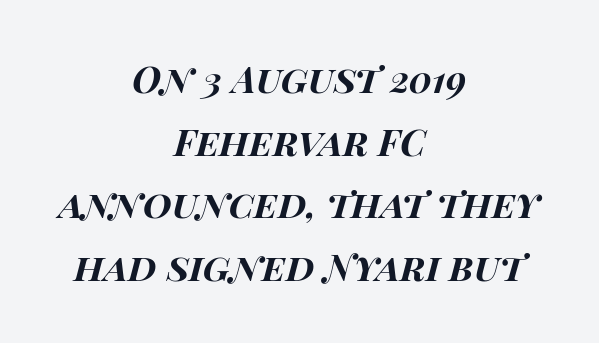
Q: Is the text bold? A: Yes.
Q: Is the text italic (slanted)? A: Yes, it leans right by about 15 degrees.
Q: Is the text underlined? A: No.
Q: How is the paragraph aligned? A: Centered.
Q: Is the spacing between letters normal or unusually wide? A: Normal.
Q: Is the spacing between lines tight, normal or loose? A: Normal.
Q: Width (condensed, normal, or wide)? A: Wide.
Q: Stroke contrast? A: High.
Q: x-height? A: Large.
Q: Monospaced? A: No.
